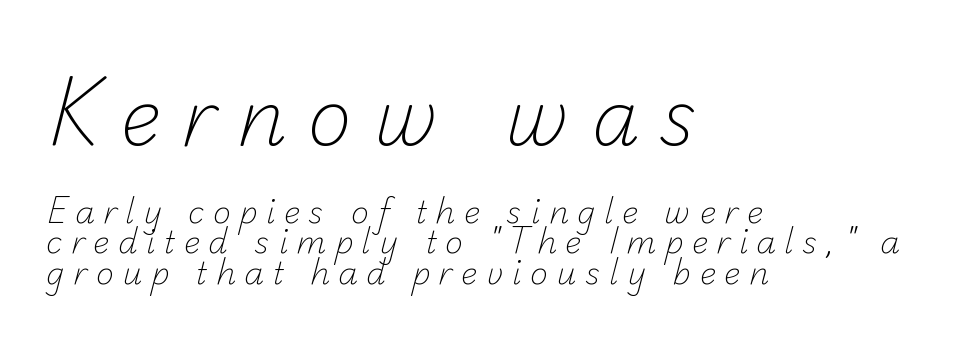
{"serif": "no", "bold": "no", "weight": "light", "width": "normal", "stroke_contrast": "low", "x_height": "small", "monospaced": "no", "underline": "no", "align": "left", "line_spacing": "tight", "line_spacing_ratio": 0.98, "letter_spacing": "wide", "letter_spacing_em": 0.27, "larger_block": "first", "size_ratio": 2.48, "glyph_px": 77}
